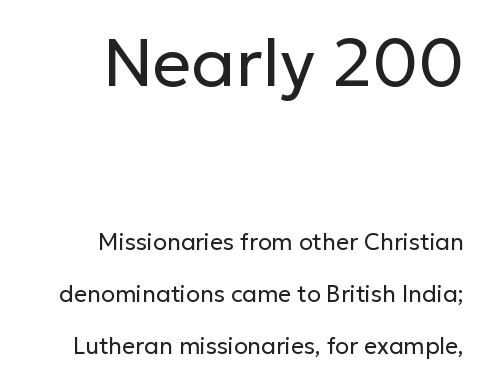
{"serif": "no", "italic": "no", "bold": "no", "weight": "regular", "width": "normal", "stroke_contrast": "low", "x_height": "medium", "monospaced": "no", "underline": "no", "align": "right", "line_spacing": "loose", "line_spacing_ratio": 2.26, "letter_spacing": "normal", "letter_spacing_em": 0.0, "larger_block": "first", "size_ratio": 2.96, "glyph_px": 68}
